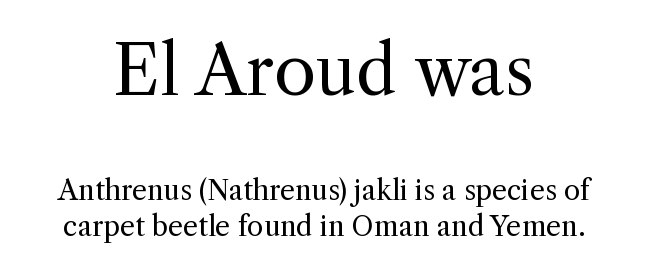
{"serif": "yes", "italic": "no", "bold": "no", "weight": "regular", "width": "normal", "x_height": "medium", "monospaced": "no", "underline": "no", "align": "center", "line_spacing": "normal", "line_spacing_ratio": 1.32, "letter_spacing": "normal", "letter_spacing_em": 0.0, "larger_block": "first", "size_ratio": 2.52, "glyph_px": 68}
